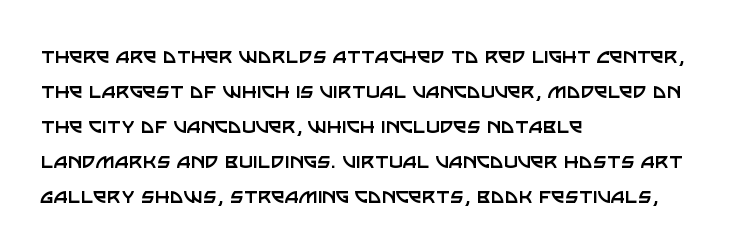
No word sits above an underline. This is the regular roman posture of the typeface. The lines in this sample share a left origin and differ only in where they stop. Successive baselines arrive at the customary interval.
